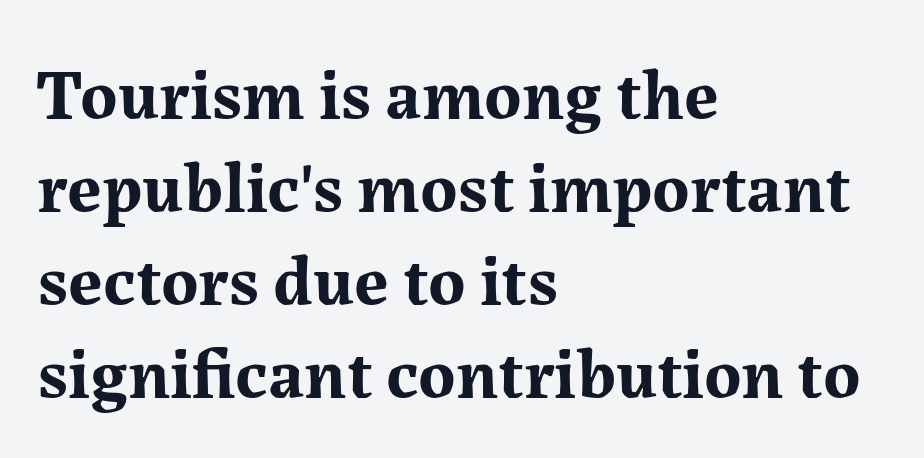
The typography opts for an upright posture over an oblique one. Reading down the block, your eye returns to a fixed left position each line. Glance below the letters and you will spot only blank space. Do the characters align in a grid? No, the font is proportional. Vertically, the passage feels balanced, rows spaced as you'd expect. Heft: maximum for text — a bold.
